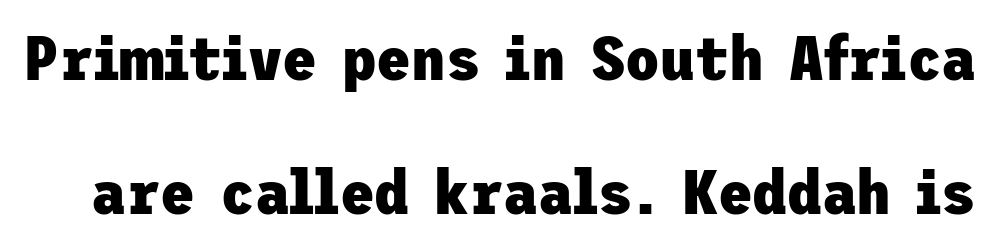
{"serif": "no", "italic": "no", "bold": "yes", "weight": "heavy", "width": "normal", "stroke_contrast": "low", "x_height": "medium", "underline": "no", "line_spacing": "loose", "line_spacing_ratio": 2.12, "letter_spacing": "normal", "letter_spacing_em": 0.0, "glyph_px": 63}
